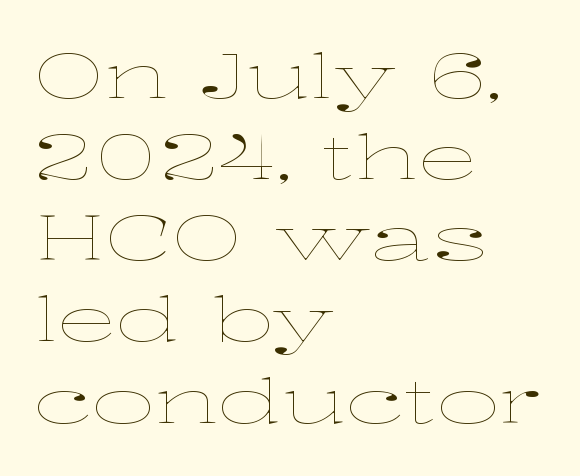
This sample keeps an unexceptional amount of space between lines. Visually the block forms a straight wall on the left and a jagged coastline on the right. You can tell it's not italic because the verticals are truly vertical. Only glyphs here, with clear space below each row. Spacing between characters is what you'd get straight out of the box.
